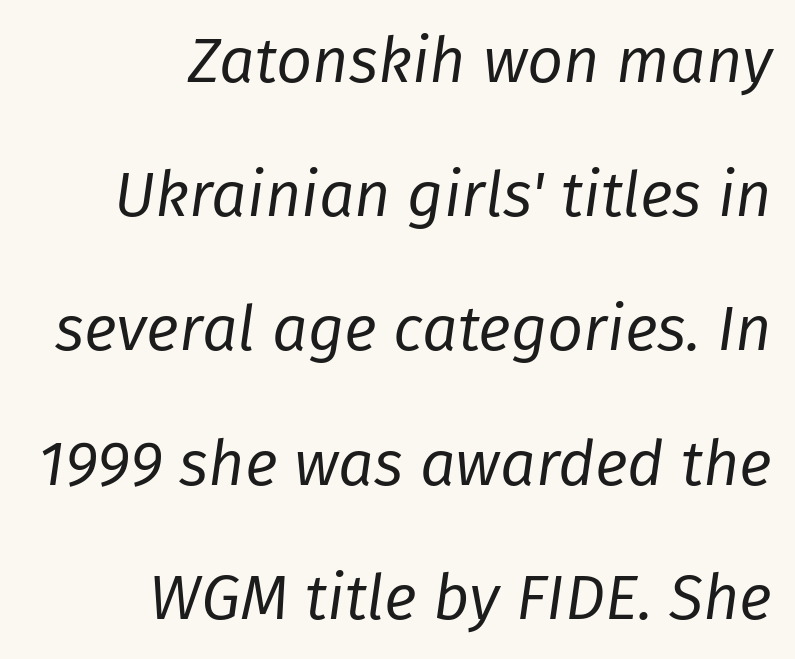
The passage is arranged like a letterhead date or caption credit — flush right. Summary of vertical rhythm: relaxed, with wide interline spacing. Looks like regular typesetting: each glyph gets only the width it needs. Bare-footed words on every line. Inter-character spacing is left at the font's built-in metrics.
